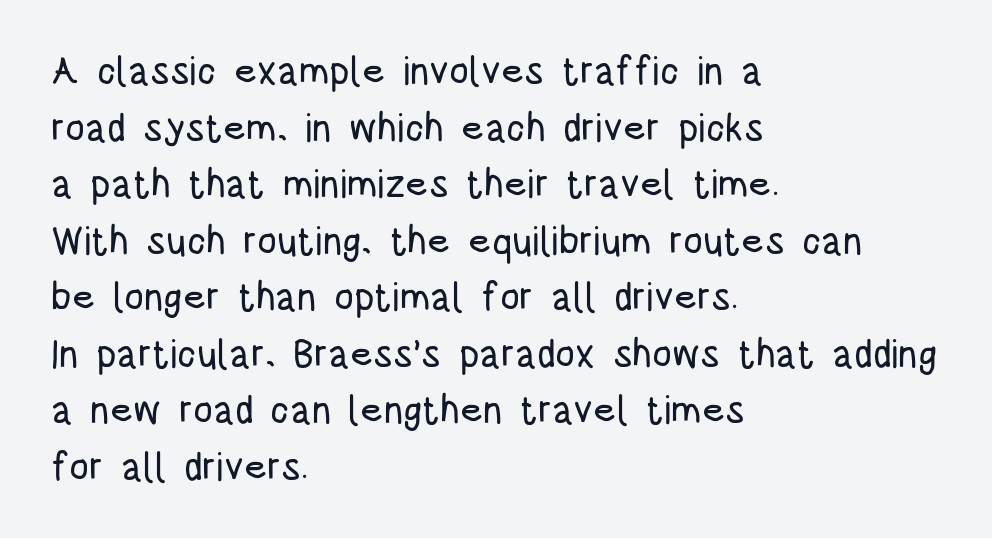
The image shows 39 px condensed sans-serif type, upright; set left-aligned, normal line spacing (1.45x), normal letter spacing, not underlined; low stroke contrast and a large x-height.
